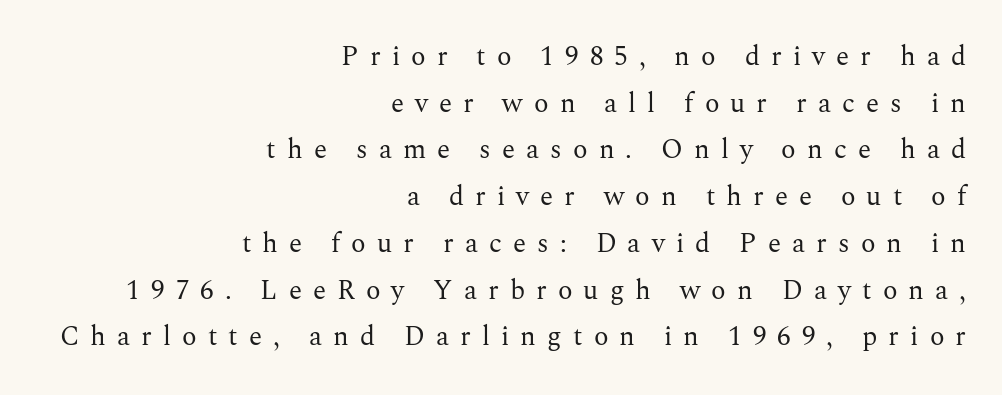
{"italic": "no", "bold": "no", "underline": "no", "align": "right", "line_spacing_ratio": 1.73, "letter_spacing": "wide", "letter_spacing_em": 0.41, "glyph_px": 27}
